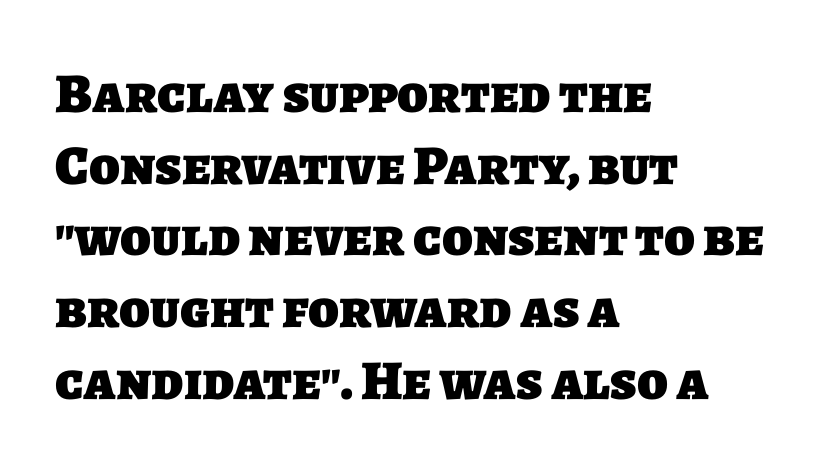
The image shows 56 px heavy sans-serif type; set left-aligned, normal line spacing (1.28x), normal letter spacing, not underlined; low stroke contrast and a large x-height.
